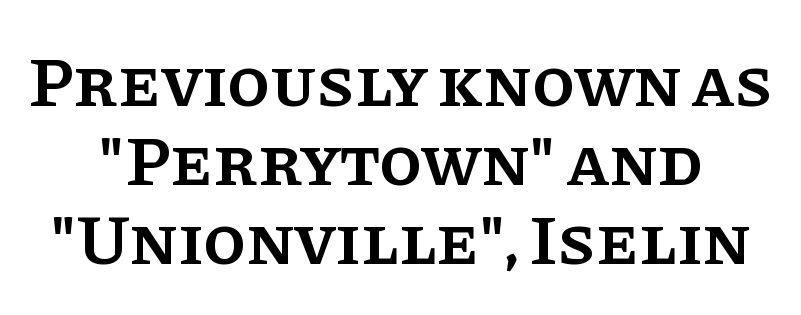
Q: Is the text bold? A: Semi-bold.
Q: Is the text italic (slanted)? A: No, it is upright.
Q: Is the typeface a serif or a sans-serif typeface? A: Serif.
Q: Is the text underlined? A: No.
Q: Is the spacing between letters normal or unusually wide? A: Normal.
Q: Is the spacing between lines tight, normal or loose? A: Tight.
Q: Width (condensed, normal, or wide)? A: Normal.
Q: Stroke contrast? A: Low.
Q: x-height? A: Large.
Q: Monospaced? A: No.
